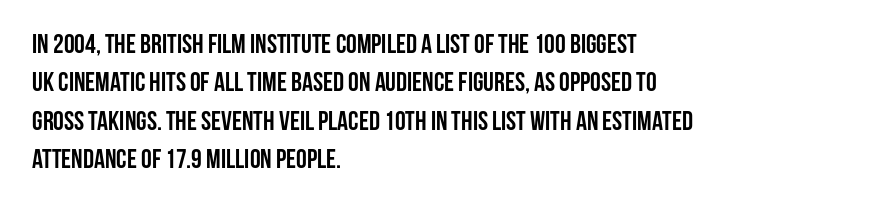
The image shows 27 px bold type, upright; set left-aligned, normal line spacing (1.42x), normal letter spacing, not underlined.
